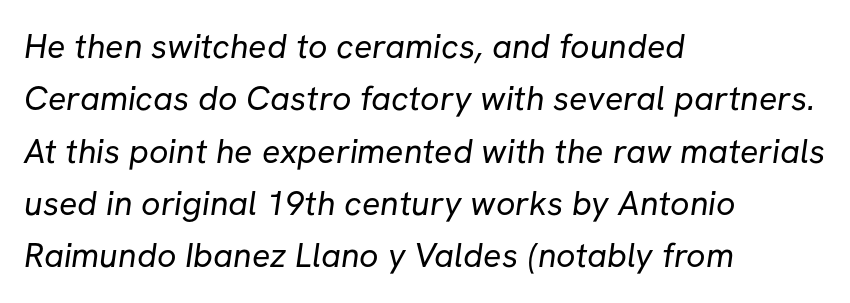
Q: Is the text bold? A: No.
Q: Is the typeface a serif or a sans-serif typeface? A: Sans-serif.
Q: Is the text underlined? A: No.
Q: How is the paragraph aligned? A: Left-aligned.
Q: Is the spacing between letters normal or unusually wide? A: Normal.
Q: Is the spacing between lines tight, normal or loose? A: Normal.
Q: Width (condensed, normal, or wide)? A: Normal.
Q: Stroke contrast? A: Low.
Q: x-height? A: Medium.
Q: Monospaced? A: No.
